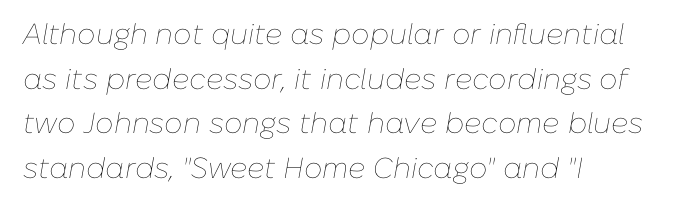
{"italic": "yes", "lean": "right", "slant_degrees": 10, "bold": "no", "weight": "thin", "width": "normal", "stroke_contrast": "low", "x_height": "medium", "monospaced": "no", "underline": "no", "align": "left", "line_spacing": "normal", "line_spacing_ratio": 1.54, "letter_spacing": "normal", "letter_spacing_em": 0.0, "glyph_px": 29}
